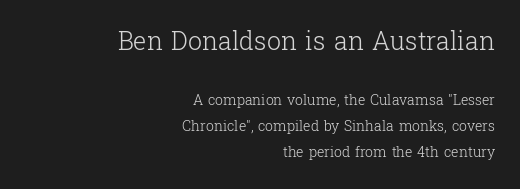
The image shows 25 px text type, upright; set right-aligned, line spacing 1.84x, normal letter spacing, not underlined; the first (top) block is 1.79x larger.
